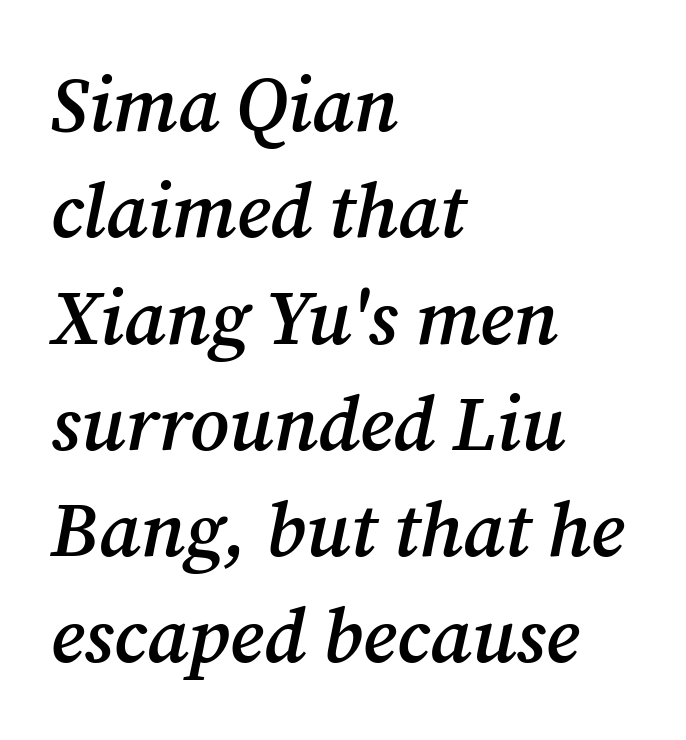
Posture: slanted. A normal amount of white space separates one row of letters from the next. The rendering uses natural spacing where letterforms have individual widths. What stands out about the letter spacing? Nothing — it is the standard amount. These lines are composed in type with serifs. This is moderately heavy type, rendered in semibold.
